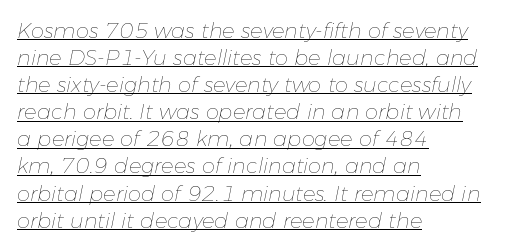
Look at the tracking — it's just the regular setting, nothing added. The glyphs look as if they've been sheared to an angle. This rendering features underlined lettering. Summary of vertical rhythm: regular, with standard interline spacing. Layout note: lines flush left. Heaviness? Minimal to ordinary, like unemphasized prose.
